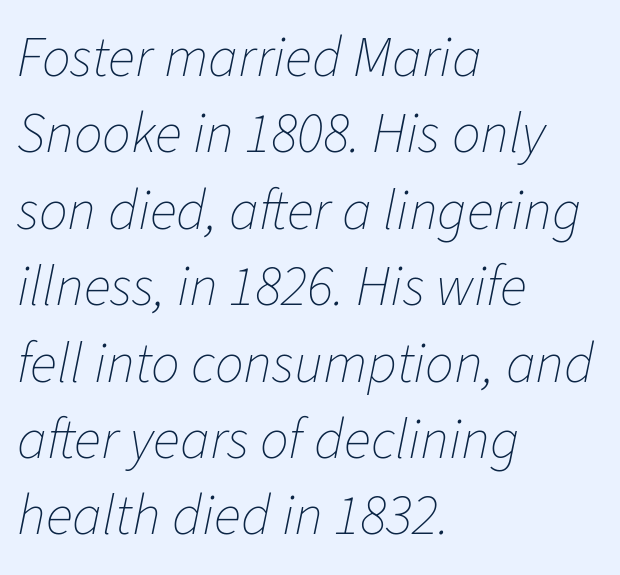
The image shows 57 px thin type, italic (leaning right); set left-aligned, normal line spacing (1.34x), normal letter spacing, not underlined; low stroke contrast and a medium x-height.
